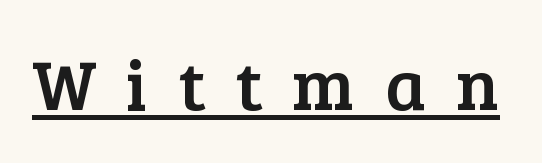
The font's upright variant was chosen for this text. The letters advance in unequal steps, a hallmark of proportional type. Inter-character spacing is expanded well beyond the font's built-in metrics. Letterform terminals end in serifs throughout the passage. Glance below the letters and you will spot a drawn line.
